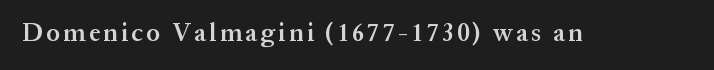
Q: Is the text bold? A: Semi-bold.
Q: Is the text italic (slanted)? A: No, it is upright.
Q: Is the text underlined? A: No.
